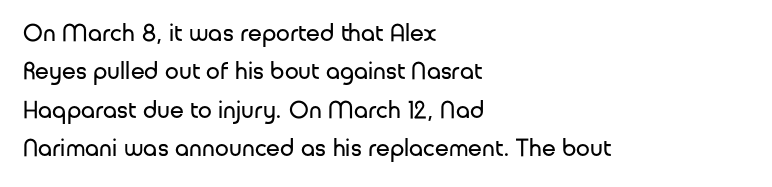
The image shows 25 px text type, upright; set left-aligned, normal line spacing (1.54x), normal letter spacing, not underlined.
